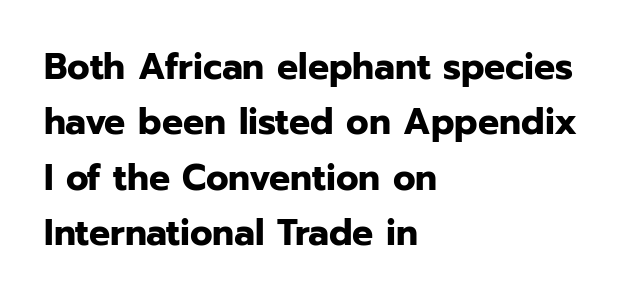
The type sits square on the baseline with zero lean. Here the designer chose a conventional face with non-uniform glyph widths. A student would call this left alignment; a typographer would say flush left, rag right. Each letter's strokes conclude bluntly, with no projecting serifs.
